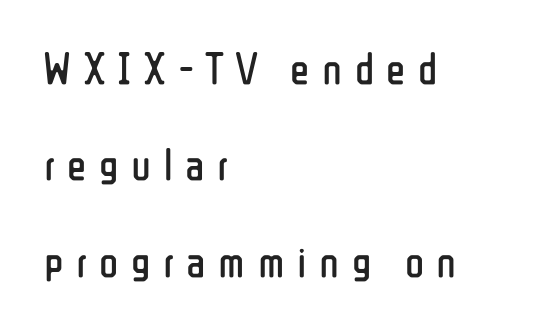
Character widths vary here, with narrow letters taking less room than wide ones. Rendered with straight, roman letterforms. Leading: increased. Loose tracking; the words dissolve into strings of separated letters. This rendering uses left alignment, leaving the right contour irregular.
